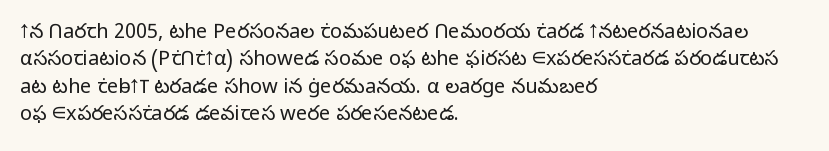
Caption: standard tracking, unaltered. Alignment: flush left. Line spacing here is normal. Weight: not bold — regular or lighter.
